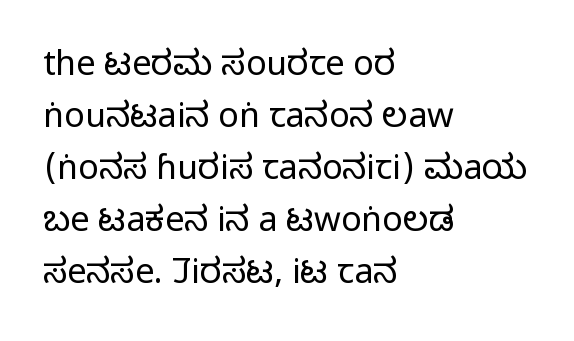
The passage shown is not bold in any degree. Notice how the stems are strictly vertical — no italics here. These lines are rendered in a variable-pitch font. Normally led — the rows are evenly, conventionally spaced. The lines are quadded left. Spacing between characters is what you'd get straight out of the box.
